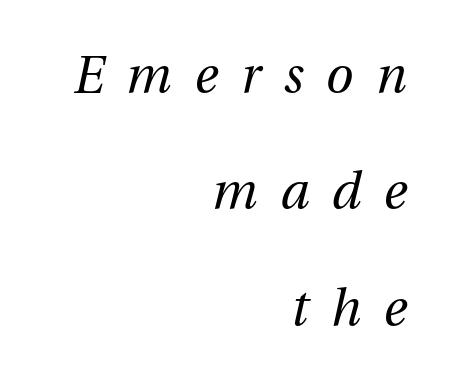
The image shows 50 px regular-weight type, italic (leaning right); set right-aligned, loose line spacing (2.33x), unusually wide letter spacing (+0.46 em), not underlined; medium stroke contrast and a medium x-height.
